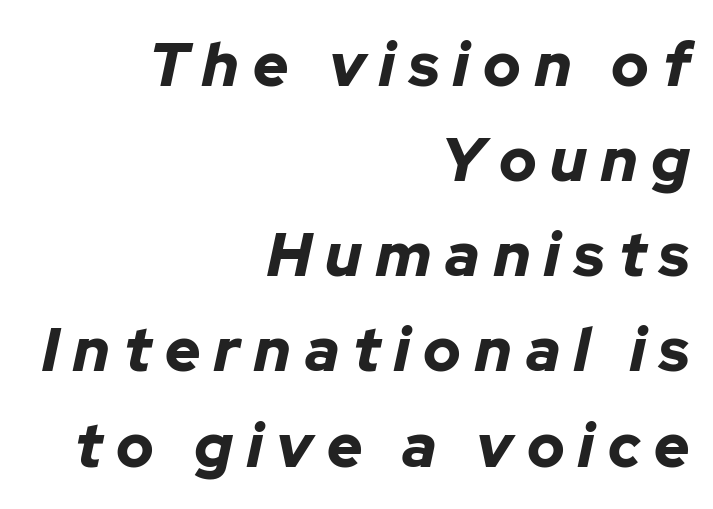
The image shows 61 px bold type, italic (leaning right); set right-aligned, normal line spacing (1.56x), unusually wide letter spacing (+0.23 em), not underlined; low stroke contrast and a medium x-height.
